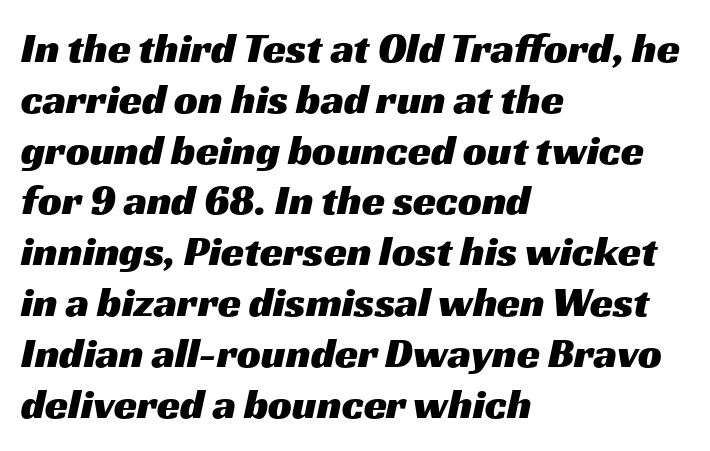
The letters sit at their default tracking, neither squeezed nor spread. The setting favours the left margin, as ordinary paragraphs usually do. The baseline area is clear. Think of a printed novel: that variable character pitch is what you see here. Letterform terminals end flat and unadorned throughout the passage.
